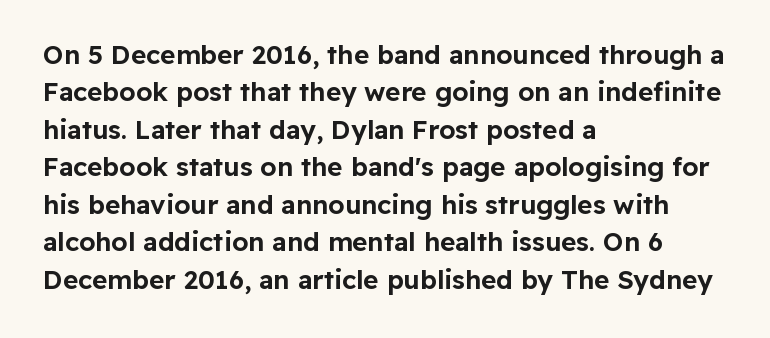
Q: Is the text italic (slanted)? A: No, it is upright.
Q: Is the text underlined? A: No.
Q: How is the paragraph aligned? A: Left-aligned.
Q: Is the spacing between letters normal or unusually wide? A: Normal.
Q: Is the spacing between lines tight, normal or loose? A: Normal.
